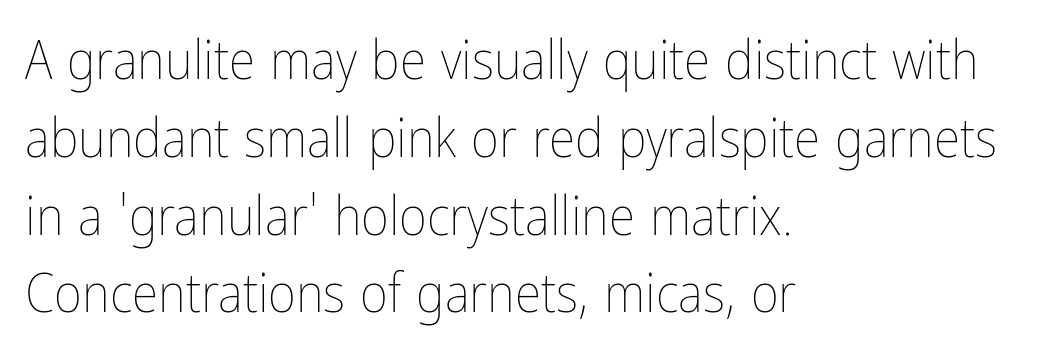
The letterforms sit at book weight or below. The glyphs are unaccompanied by any horizontal stroke below them. All the whitespace from short lines collects on the right. Is this a fixed-width face? No — the glyphs have proportional, varying widths. Here the glyphs are tracked normally, forming tight word shapes.
